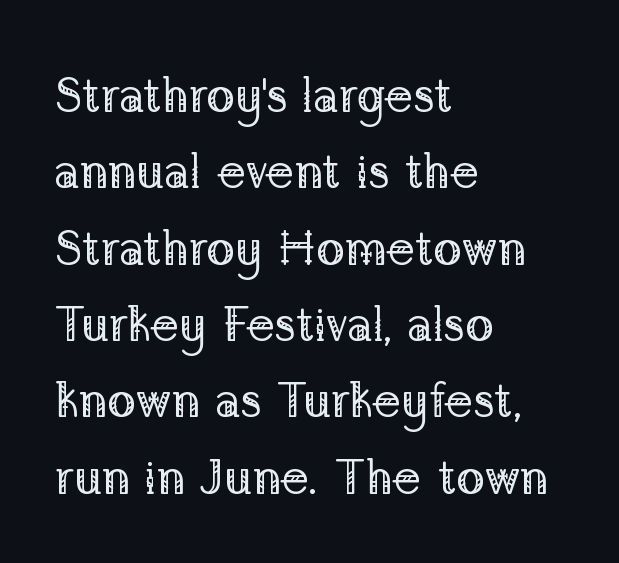
{"serif": "yes", "italic": "no", "bold": "no", "weight": "regular", "width": "normal", "stroke_contrast": "low", "x_height": "medium", "monospaced": "no", "underline": "no", "align": "left", "line_spacing": "normal", "line_spacing_ratio": 1.59, "letter_spacing": "normal", "letter_spacing_em": 0.0, "glyph_px": 48}
